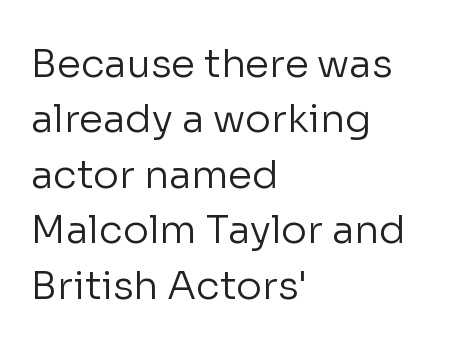
Whoever set this chose a conventional vertical rhythm. Note the varied advance widths — an 'i' is clearly narrower than an 'm'. Does the lettering tilt? It doesn't — this is upright. The face looks like a standard text weight, possibly lighter. The space beneath each line is pristine and unruled. The text was rendered using a sans face with plain stroke endings.
